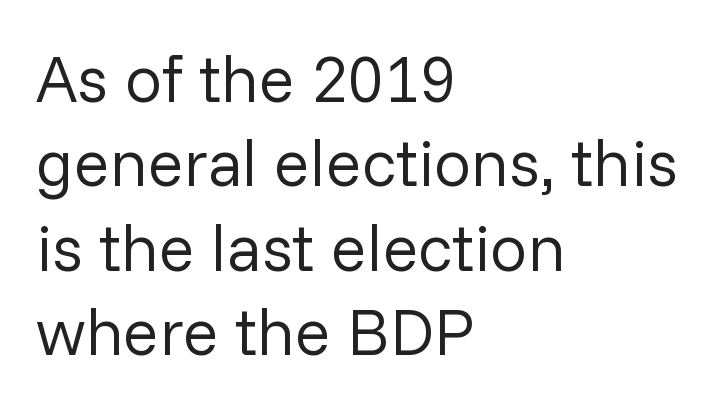
The rendering uses natural spacing where letterforms have individual widths. The letters carry no serifs — their stems end cleanly without finishing strokes. If you drew a line through each stem, it would be perfectly vertical. Just letters on the line, the space beneath them empty.
